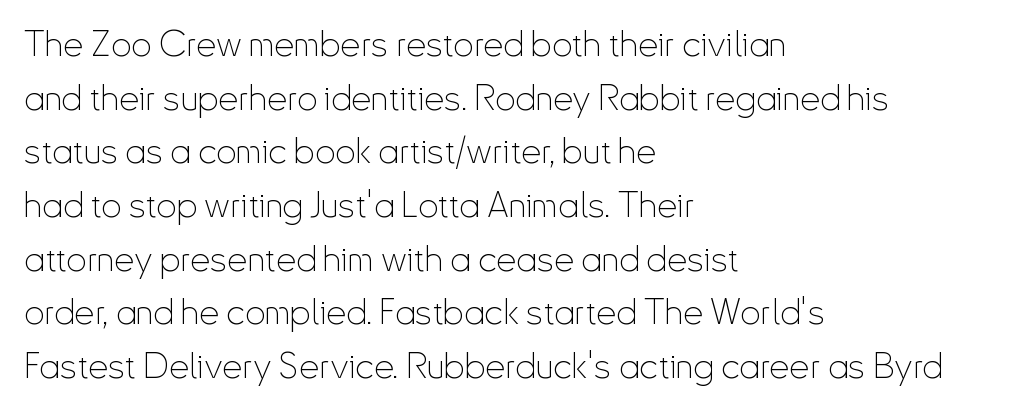
Q: Is the text bold? A: No.
Q: Is the text italic (slanted)? A: No, it is upright.
Q: Is the typeface a serif or a sans-serif typeface? A: Sans-serif.
Q: Is the text underlined? A: No.
Q: How is the paragraph aligned? A: Left-aligned.
Q: Is the spacing between letters normal or unusually wide? A: Normal.
Q: Is the spacing between lines tight, normal or loose? A: Normal.
Q: Width (condensed, normal, or wide)? A: Condensed.
Q: Stroke contrast? A: Low.
Q: x-height? A: Small.
Q: Monospaced? A: No.
